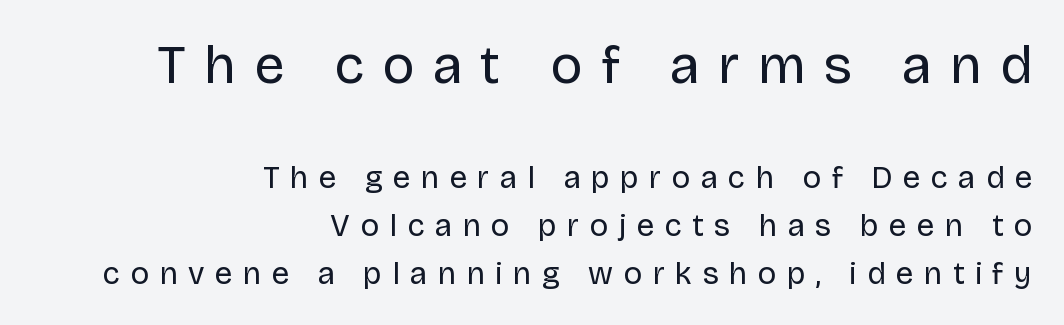
{"serif": "no", "italic": "no", "bold": "no", "weight": "regular", "width": "normal", "stroke_contrast": "low", "x_height": "large", "monospaced": "no", "underline": "no", "align": "right", "line_spacing": "normal", "line_spacing_ratio": 1.55, "letter_spacing": "wide", "letter_spacing_em": 0.34, "larger_block": "first", "size_ratio": 1.74, "glyph_px": 54}
